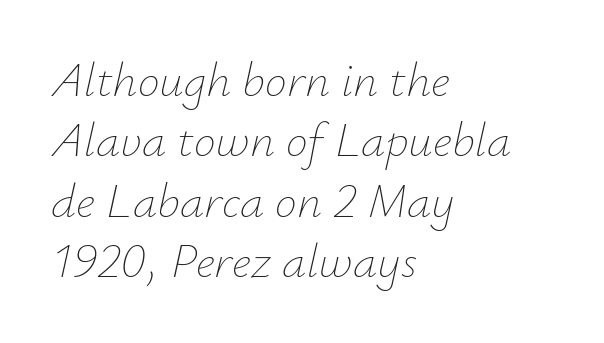
Q: Is the text bold? A: No.
Q: Is the text italic (slanted)? A: Yes, it leans right by about 12 degrees.
Q: Is the text underlined? A: No.
Q: How is the paragraph aligned? A: Left-aligned.
Q: Is the spacing between letters normal or unusually wide? A: Normal.
Q: Width (condensed, normal, or wide)? A: Normal.
Q: Stroke contrast? A: Low.
Q: x-height? A: Small.
Q: Monospaced? A: No.
